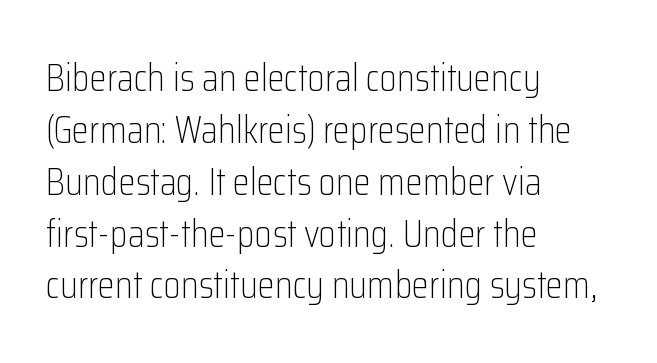
Rendered with straight, roman letterforms. The vertical gap from one line to the next is medium. The ragged edge is on the right, which tells us the setting is flush left. The string is rendered with underlining switched off.
